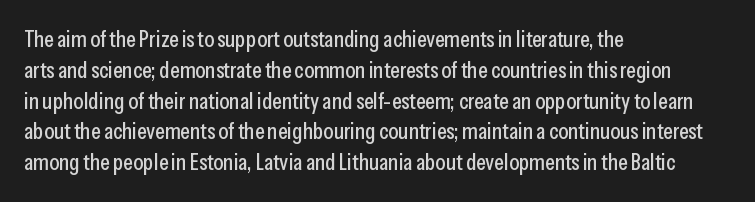
Q: Is the text italic (slanted)? A: No, it is upright.
Q: Is the text underlined? A: No.
Q: How is the paragraph aligned? A: Left-aligned.
Q: Is the spacing between letters normal or unusually wide? A: Normal.
Q: Is the spacing between lines tight, normal or loose? A: Normal.
